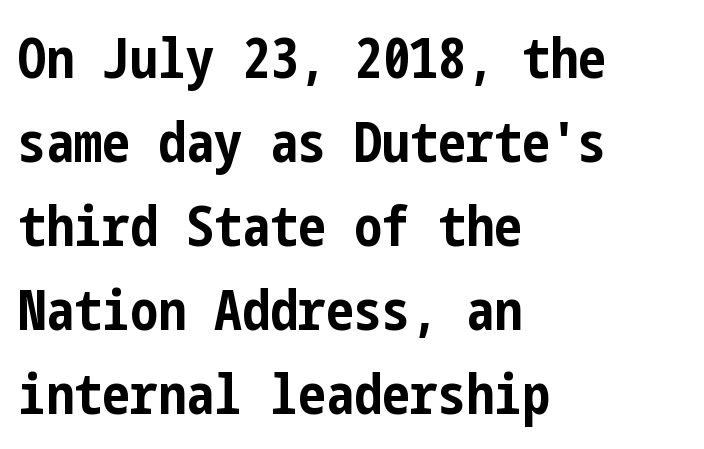
Q: Is the text bold? A: Yes.
Q: Is the text italic (slanted)? A: No, it is upright.
Q: Is the typeface a serif or a sans-serif typeface? A: Sans-serif.
Q: Is the text underlined? A: No.
Q: How is the paragraph aligned? A: Left-aligned.
Q: Is the spacing between letters normal or unusually wide? A: Normal.
Q: Is the spacing between lines tight, normal or loose? A: Normal.
Q: Width (condensed, normal, or wide)? A: Condensed.
Q: Stroke contrast? A: Low.
Q: x-height? A: Medium.
